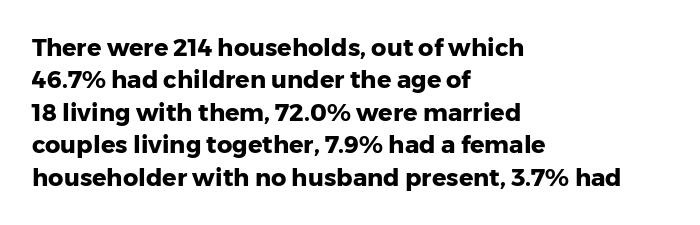
Whoever set this chose a conventional vertical rhythm. Emphasis by weight is at full strength: bold. The setting favours the left margin, as ordinary paragraphs usually do. Glance below the letters and you will spot only blank space. Rendered with straight, roman letterforms.
